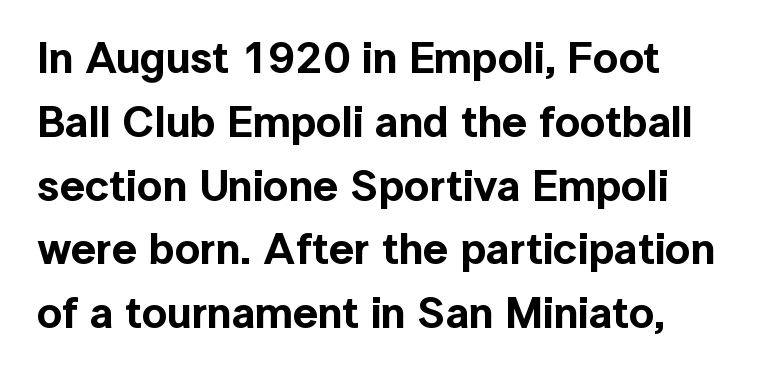
The image shows 44 px sans-serif type, upright; set left-aligned, normal line spacing (1.45x), normal letter spacing, not underlined; a medium x-height.
